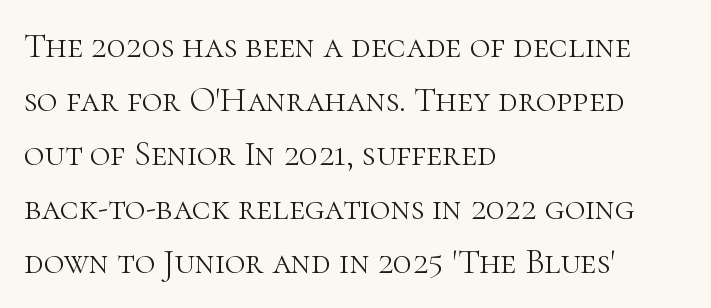
{"serif": "yes", "italic": "no", "bold": "no", "weight": "light", "width": "normal", "stroke_contrast": "high", "x_height": "medium", "monospaced": "no", "underline": "no", "align": "left", "line_spacing": "normal", "line_spacing_ratio": 1.54, "letter_spacing": "normal", "letter_spacing_em": 0.0, "glyph_px": 35}
